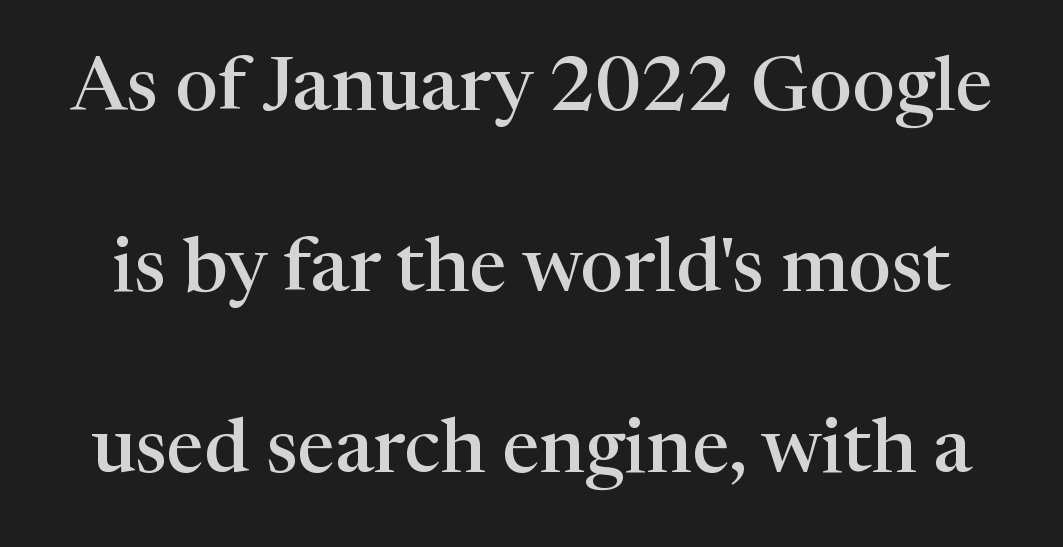
Unmarked baselines from the first word to the last. Each letter keeps its own natural width here, so spacing adapts to shape. One glance says open: line gaps are wider than usual. Is this a sans? No — the strokes have serifs.
